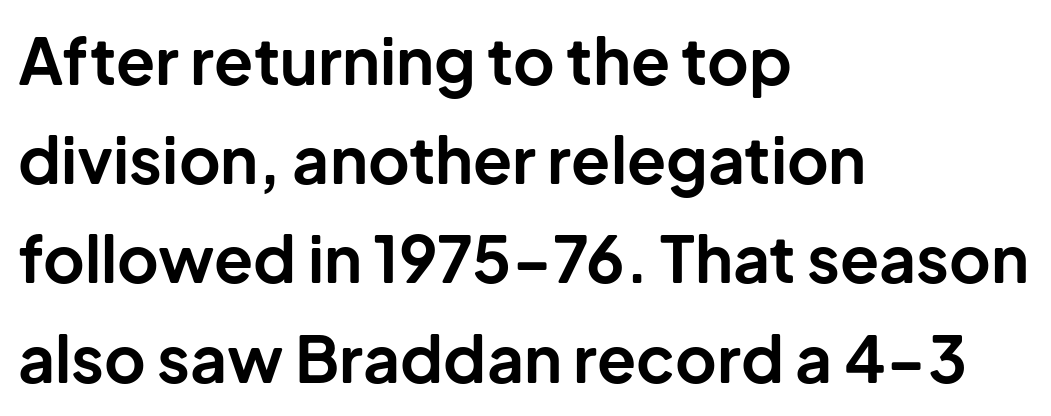
Q: Is the text bold? A: Yes.
Q: Is the text italic (slanted)? A: No, it is upright.
Q: Is the typeface a serif or a sans-serif typeface? A: Sans-serif.
Q: Is the text underlined? A: No.
Q: How is the paragraph aligned? A: Left-aligned.
Q: Is the spacing between letters normal or unusually wide? A: Normal.
Q: Is the spacing between lines tight, normal or loose? A: Normal.
Q: Width (condensed, normal, or wide)? A: Normal.
Q: Stroke contrast? A: Low.
Q: x-height? A: Medium.
Q: Monospaced? A: No.
